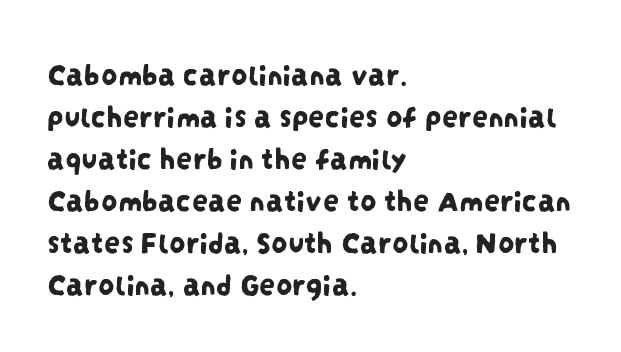
Q: Is the typeface a serif or a sans-serif typeface? A: Sans-serif.
Q: Is the text underlined? A: No.
Q: How is the paragraph aligned? A: Left-aligned.
Q: Is the spacing between letters normal or unusually wide? A: Normal.
Q: Is the spacing between lines tight, normal or loose? A: Normal.
Q: Width (condensed, normal, or wide)? A: Condensed.
Q: Stroke contrast? A: Low.
Q: x-height? A: Large.
Q: Monospaced? A: No.
